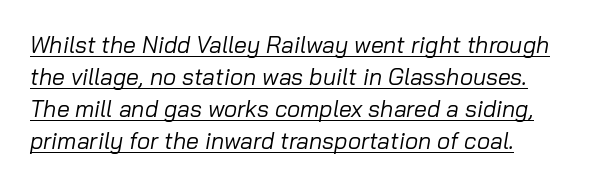
{"italic": "yes", "lean": "right", "slant_degrees": 10, "bold": "no", "underline": "yes", "line_spacing": "normal", "line_spacing_ratio": 1.39, "letter_spacing": "normal", "letter_spacing_em": 0.0, "glyph_px": 23}
